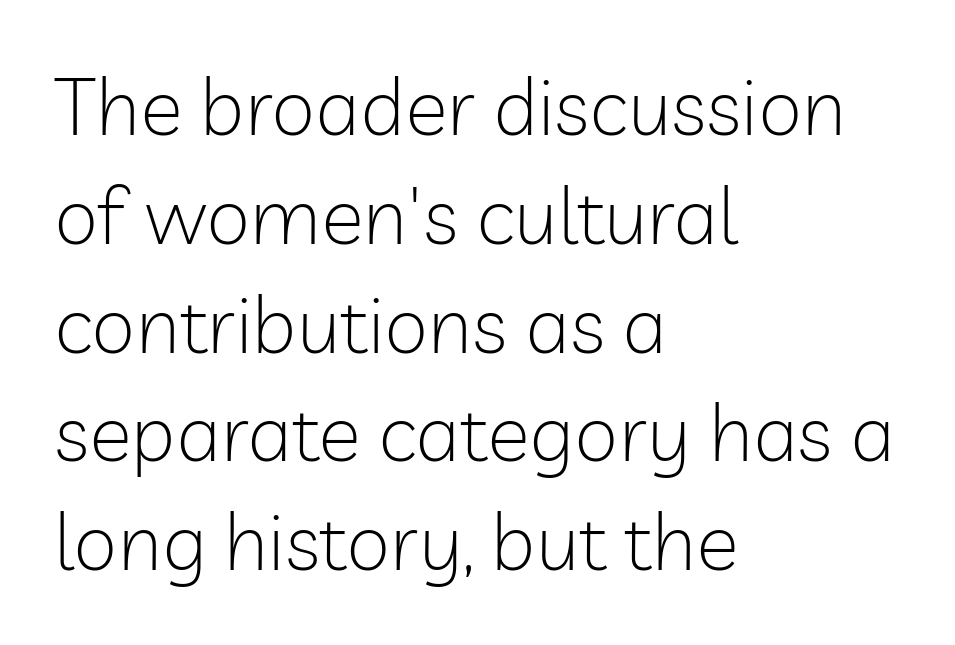
{"serif": "no", "italic": "no", "bold": "no", "weight": "light", "width": "normal", "stroke_contrast": "low", "x_height": "medium", "monospaced": "no", "underline": "no", "align": "left", "line_spacing": "normal", "line_spacing_ratio": 1.36, "letter_spacing": "normal", "letter_spacing_em": 0.0, "glyph_px": 80}
